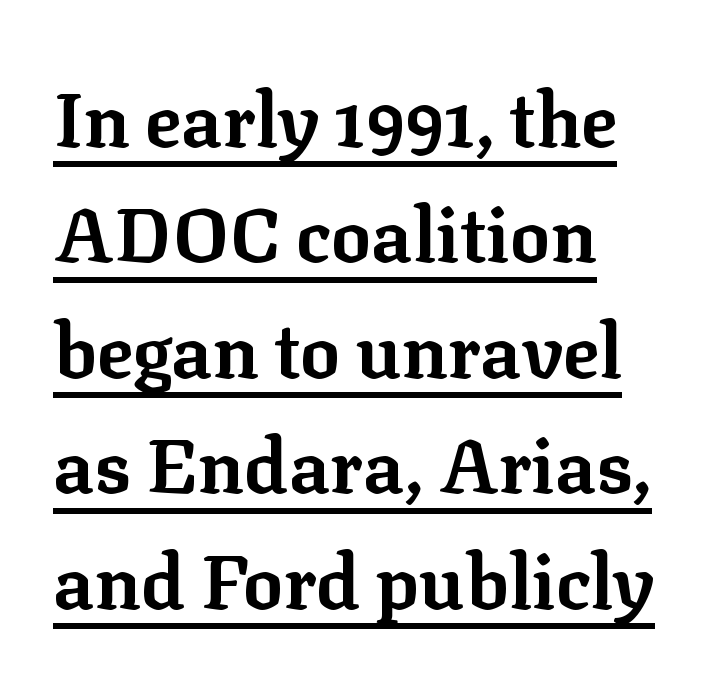
Q: Is the text bold? A: Yes.
Q: Is the text italic (slanted)? A: No, it is upright.
Q: Is the typeface a serif or a sans-serif typeface? A: Serif.
Q: Is the text underlined? A: Yes.
Q: Is the spacing between letters normal or unusually wide? A: Normal.
Q: Is the spacing between lines tight, normal or loose? A: Normal.
Q: Width (condensed, normal, or wide)? A: Normal.
Q: Stroke contrast? A: Low.
Q: x-height? A: Medium.
Q: Monospaced? A: No.
